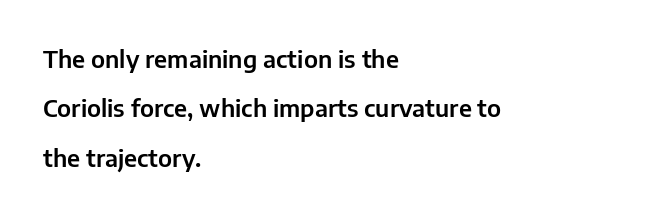
Q: Is the text italic (slanted)? A: No, it is upright.
Q: Is the text underlined? A: No.
Q: How is the paragraph aligned? A: Left-aligned.
Q: Is the spacing between letters normal or unusually wide? A: Normal.
Q: Is the spacing between lines tight, normal or loose? A: Loose.
